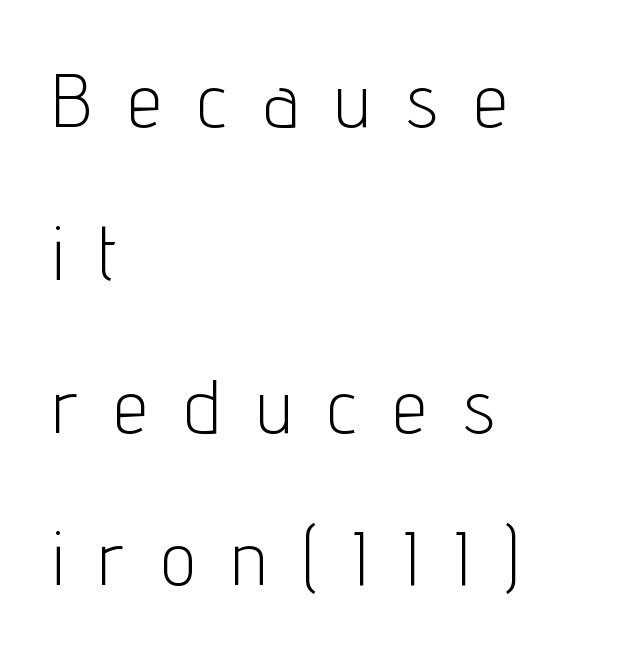
Q: Is the text bold? A: No.
Q: Is the text italic (slanted)? A: No, it is upright.
Q: Is the typeface a serif or a sans-serif typeface? A: Sans-serif.
Q: Is the text underlined? A: No.
Q: How is the paragraph aligned? A: Left-aligned.
Q: Is the spacing between letters normal or unusually wide? A: Unusually wide.
Q: Is the spacing between lines tight, normal or loose? A: Loose.
Q: Width (condensed, normal, or wide)? A: Condensed.
Q: Stroke contrast? A: Low.
Q: x-height? A: Medium.
Q: Monospaced? A: No.
